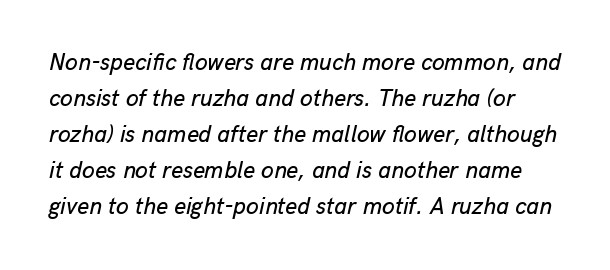
A typesetter would call this leading conventional body-copy spacing. This rendering leaves character spacing at its baseline value. Check under the words: just untouched page. This is oblique type, the kind used for emphasis or titles.
